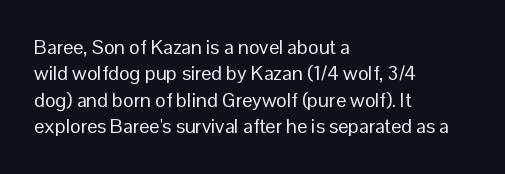
{"italic": "no", "bold": "no", "underline": "no", "align": "left", "line_spacing": "normal", "line_spacing_ratio": 1.32, "letter_spacing": "normal", "letter_spacing_em": 0.0, "glyph_px": 20}
